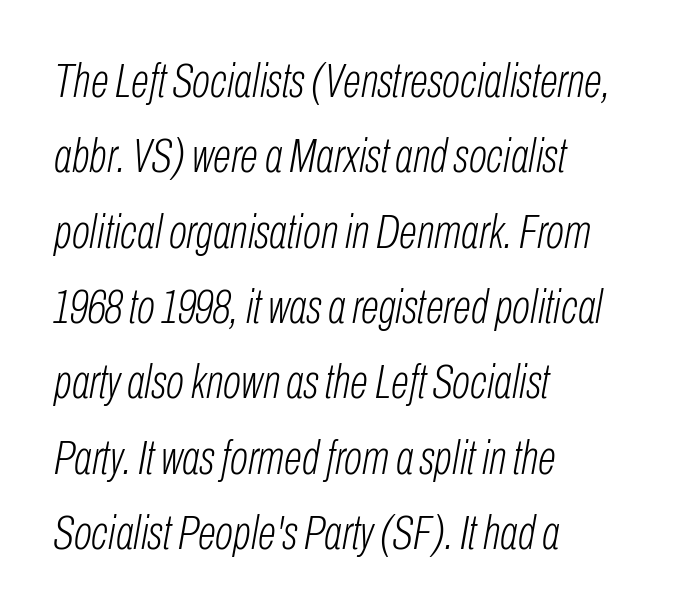
Q: Is the text bold? A: No.
Q: Is the text italic (slanted)? A: Yes, it leans right by about 10 degrees.
Q: Is the text underlined? A: No.
Q: How is the paragraph aligned? A: Left-aligned.
Q: Is the spacing between letters normal or unusually wide? A: Normal.
Q: Is the spacing between lines tight, normal or loose? A: Normal.
Q: Width (condensed, normal, or wide)? A: Condensed.
Q: Stroke contrast? A: Low.
Q: x-height? A: Medium.
Q: Monospaced? A: No.
